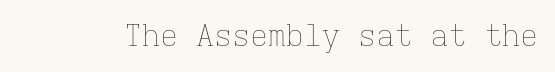
{"italic": "no", "bold": "no", "weight": "thin", "width": "normal", "stroke_contrast": "low", "x_height": "medium", "monospaced": "yes", "underline": "no", "letter_spacing": "normal", "letter_spacing_em": 0.0, "glyph_px": 30}
